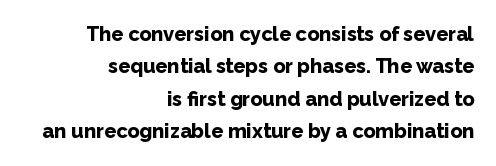
Q: Is the text bold? A: Yes.
Q: Is the text italic (slanted)? A: No, it is upright.
Q: Is the text underlined? A: No.
Q: How is the paragraph aligned? A: Right-aligned.
Q: Is the spacing between letters normal or unusually wide? A: Normal.
Q: Is the spacing between lines tight, normal or loose? A: Normal.
